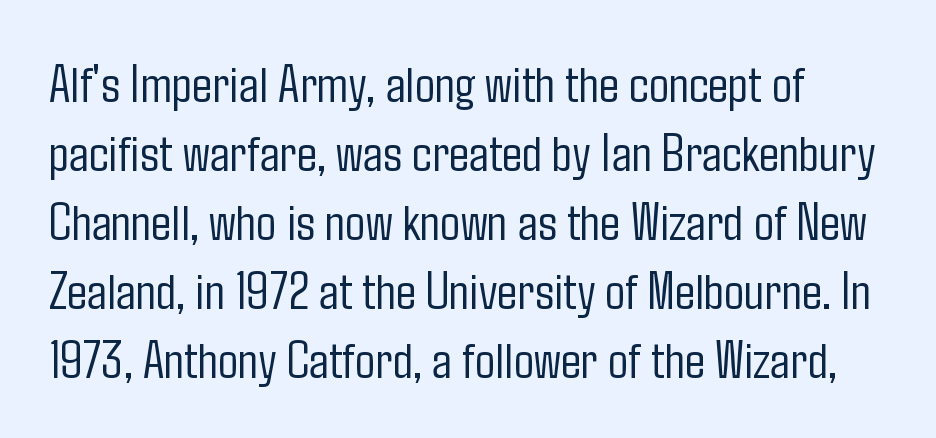
Rendered with straight, roman letterforms. The passage shown is typed in a proportional face where columns would drift. Each new line begins a customary step beneath the previous one. Between one letter and the next there's only the usual sliver of space. This is sans-serif lettering, the kind often seen on screens and signage. Bare-footed words on every line.
